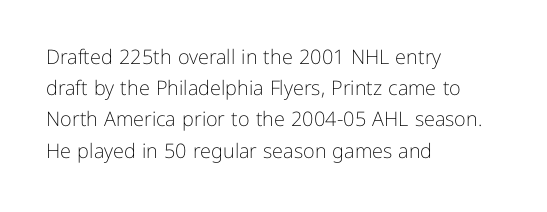
Between one letter and the next there's only the usual sliver of space. Letters rest on an invisible, unmarked baseline. Does the copy run flush right? No — it runs flush left. Nothing heavy about these letters — not bold at all.
